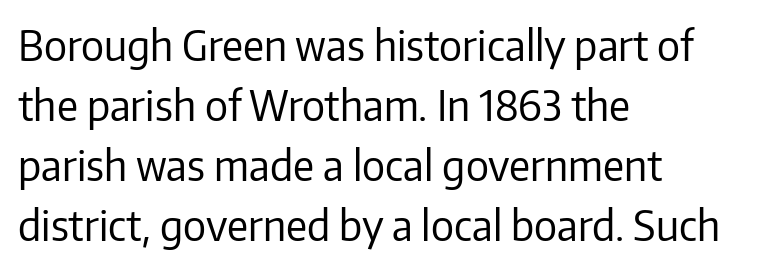
The image shows 41 px regular-weight sans-serif type, upright; set left-aligned, normal line spacing (1.46x), normal letter spacing, not underlined; low stroke contrast and a medium x-height.
